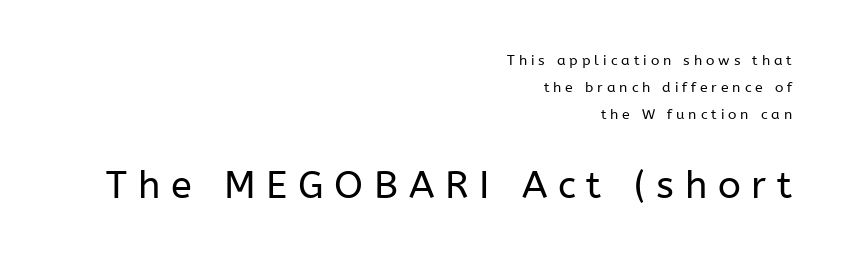
You could only call the tracking loose — the letters float apart. Leftover space on each line is placed entirely before the opening word. Each letter's strokes conclude bluntly, with no projecting serifs. Every character sits straight up, as roman type does. The letters in the lower block stand taller than those in the block above.
